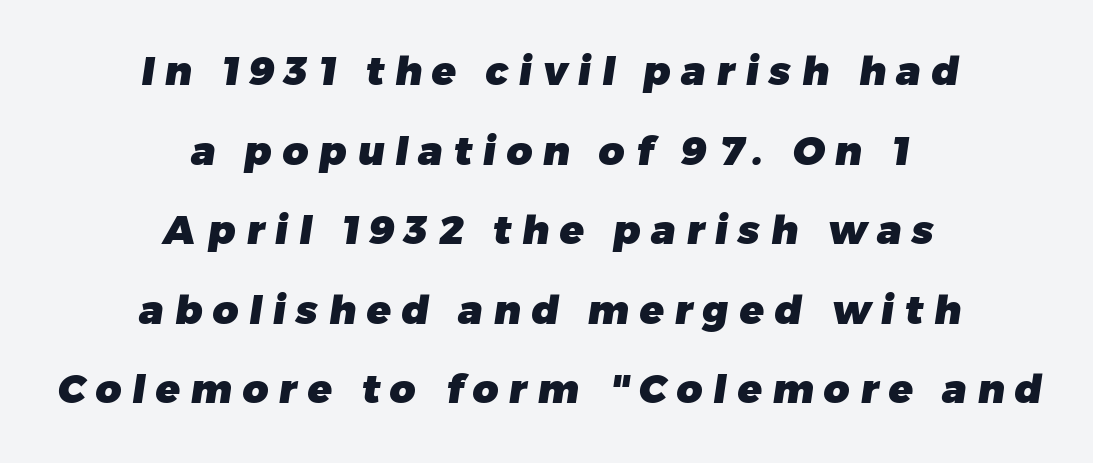
Q: Is the text bold? A: Yes.
Q: Is the typeface a serif or a sans-serif typeface? A: Sans-serif.
Q: Is the text underlined? A: No.
Q: How is the paragraph aligned? A: Centered.
Q: Is the spacing between letters normal or unusually wide? A: Unusually wide.
Q: Is the spacing between lines tight, normal or loose? A: Loose.
Q: Width (condensed, normal, or wide)? A: Normal.
Q: Stroke contrast? A: Low.
Q: x-height? A: Medium.
Q: Monospaced? A: No.
